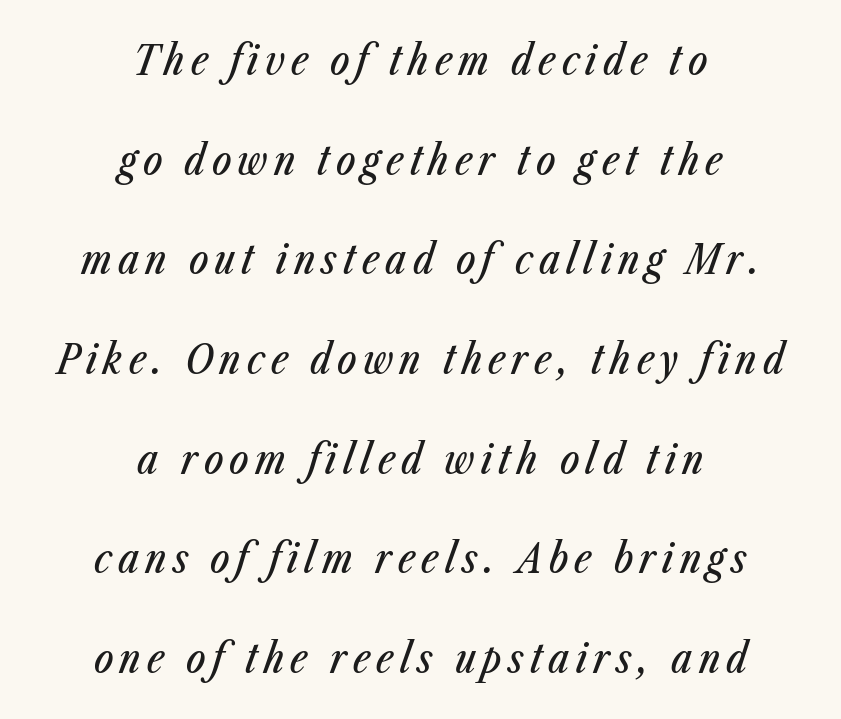
The image shows 41 px condensed type, italic (leaning right); set centered, loose line spacing (2.43x), not underlined; low stroke contrast and a medium x-height.
